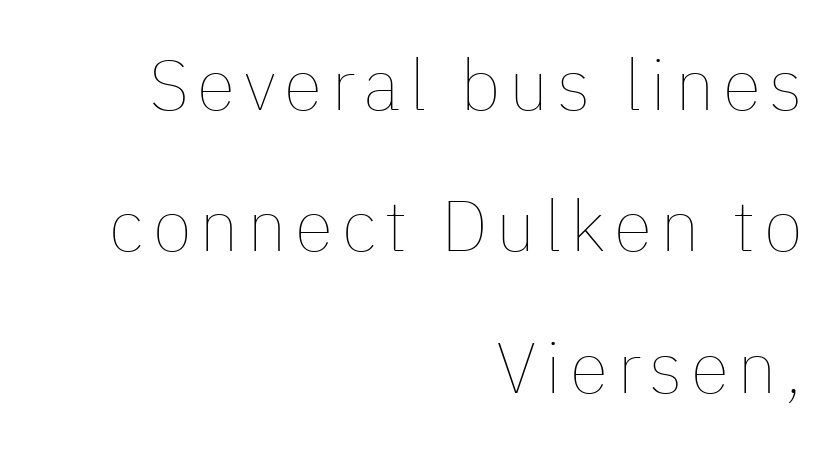
Quick note: interline space is abundant. Weight: in the light-to-regular range. The words here are not underlined. Proportional: the letters do not fall into vertical columns.
